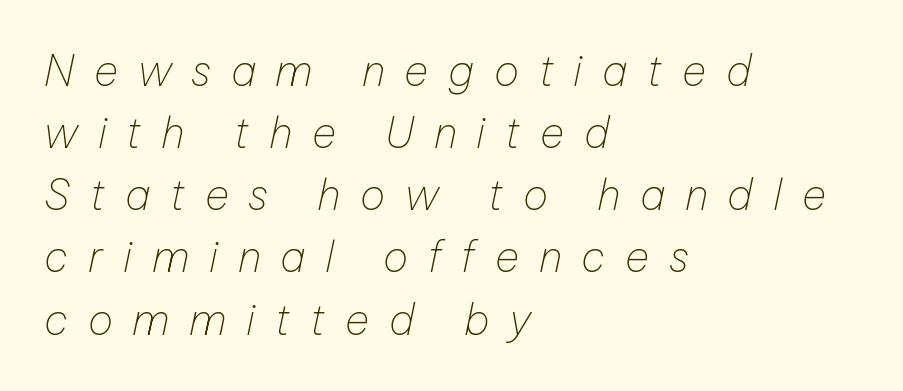
Q: Is the text bold? A: No.
Q: Is the text italic (slanted)? A: Yes, it leans right by about 12 degrees.
Q: Is the text underlined? A: No.
Q: How is the paragraph aligned? A: Left-aligned.
Q: Is the spacing between letters normal or unusually wide? A: Unusually wide.
Q: Is the spacing between lines tight, normal or loose? A: Normal.
Q: Width (condensed, normal, or wide)? A: Normal.
Q: Stroke contrast? A: Low.
Q: x-height? A: Medium.
Q: Monospaced? A: No.
